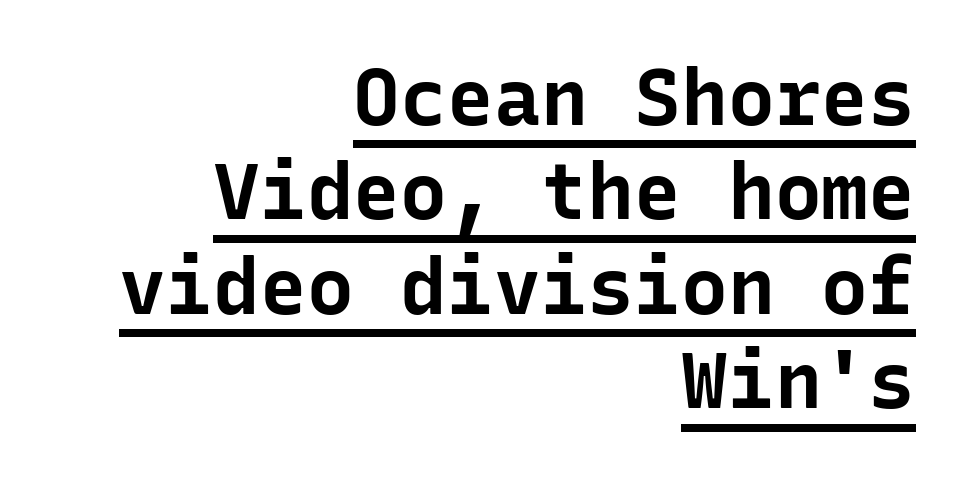
The image shows 78 px bold sans-serif type, upright, monospaced; set right-aligned, line spacing 1.21x, normal letter spacing, underlined; low stroke contrast and a medium x-height.
